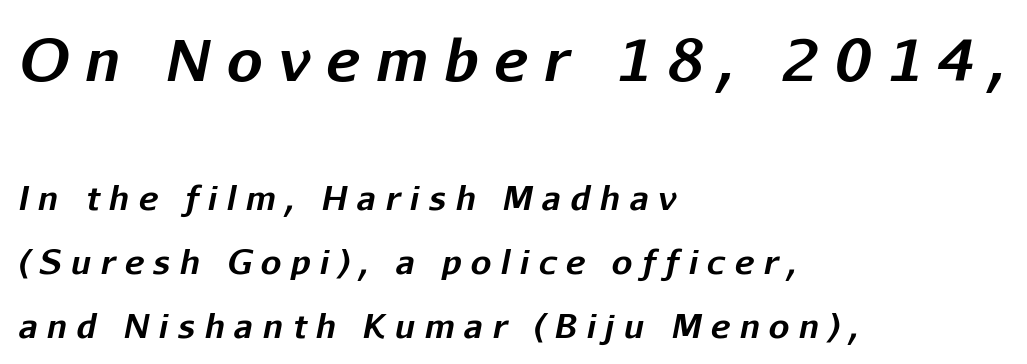
The passage shown is emphatically bold. The rendering uses natural spacing where letterforms have individual widths. Designer's note — italics engaged. Of the two passages, the one on top uses the larger point size. Airy leading. Quick note: underline off.
